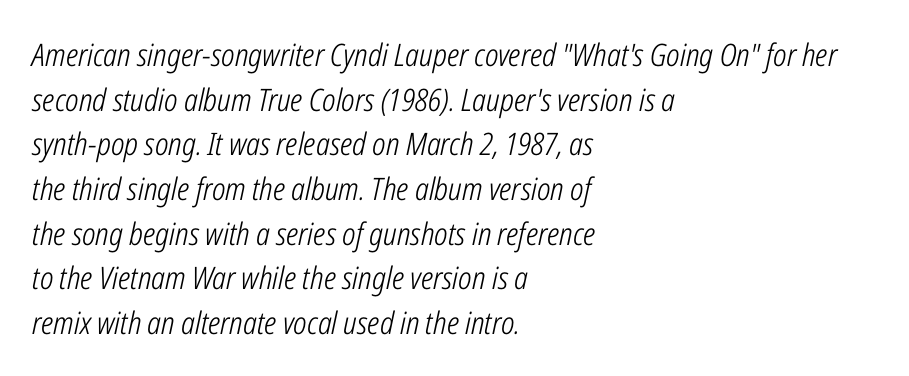
The letters are slanted; this is an italic face. Is this a fixed-width face? No — the glyphs have proportional, varying widths. A classic flush-left, rag-right setting is used for this passage. Underlining? Definitely not there.
